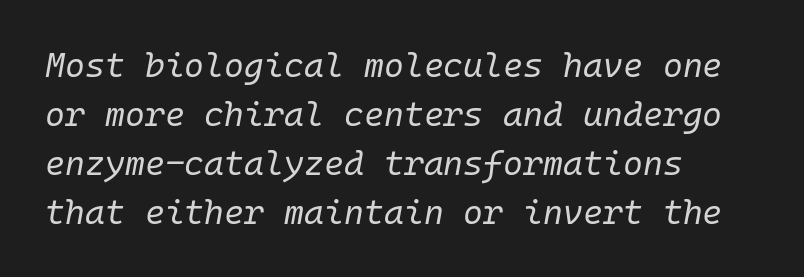
The image shows 34 px regular-weight type, italic (leaning right), monospaced; set left-aligned, normal line spacing (1.44x), normal letter spacing, not underlined; low stroke contrast and a medium x-height.
